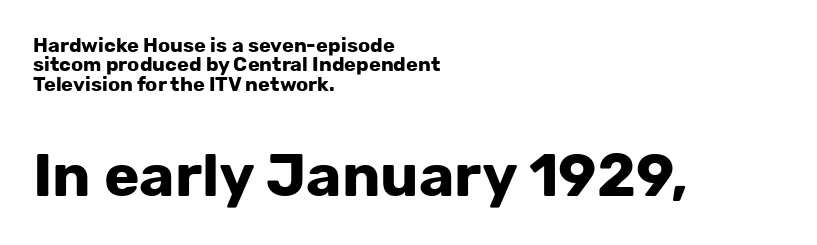
Is the block centered? No — it sits flush against the left margin. Observe the ordinary spacing: letters are neighbours, not strangers. Proportional: the letters do not fall into vertical columns. Baseline-to-baseline distance is barely more than the letter height. What weight is shown? A full bold with thick strokes. Underlining? Definitely not there.
